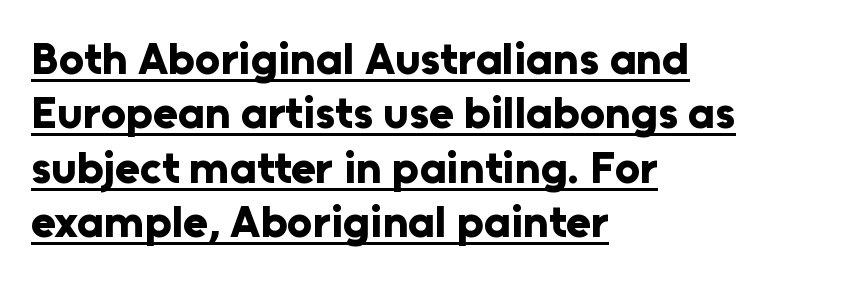
Q: Is the text bold? A: Yes.
Q: Is the text italic (slanted)? A: No, it is upright.
Q: Is the typeface a serif or a sans-serif typeface? A: Sans-serif.
Q: Is the text underlined? A: Yes.
Q: How is the paragraph aligned? A: Left-aligned.
Q: Is the spacing between letters normal or unusually wide? A: Normal.
Q: Width (condensed, normal, or wide)? A: Normal.
Q: Stroke contrast? A: Low.
Q: x-height? A: Medium.
Q: Monospaced? A: No.
